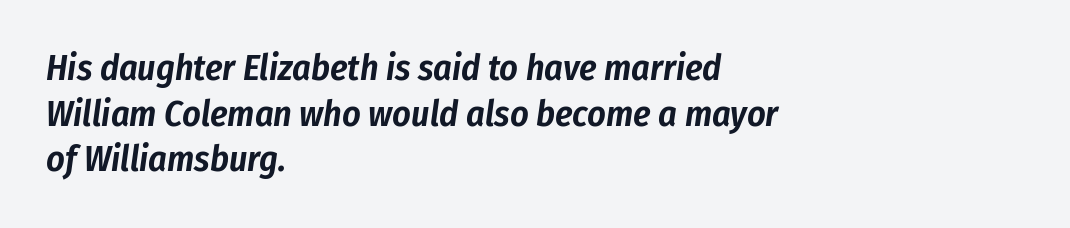
Q: Is the text italic (slanted)? A: Yes, it leans right by about 8 degrees.
Q: Is the text underlined? A: No.
Q: How is the paragraph aligned? A: Left-aligned.
Q: Is the spacing between letters normal or unusually wide? A: Normal.
Q: Is the spacing between lines tight, normal or loose? A: Normal.
Q: Width (condensed, normal, or wide)? A: Condensed.
Q: Stroke contrast? A: Low.
Q: x-height? A: Medium.
Q: Monospaced? A: No.
